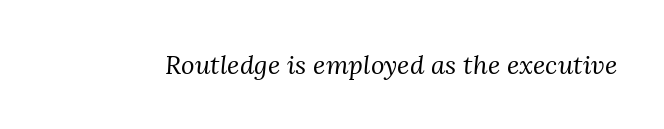
{"italic": "yes", "lean": "right", "slant_degrees": 3, "bold": "no", "underline": "no", "letter_spacing": "normal", "letter_spacing_em": 0.0, "glyph_px": 26}
